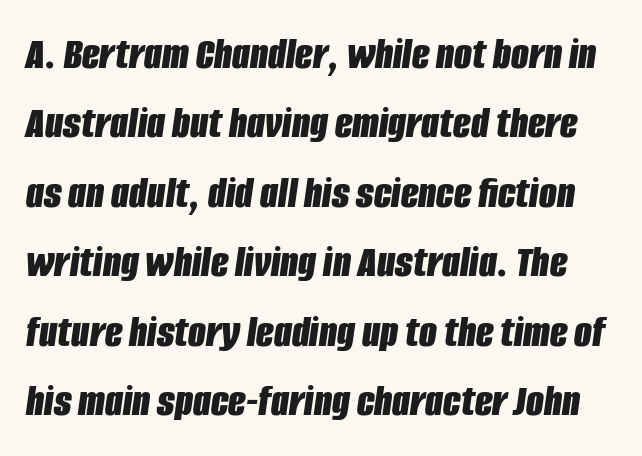
The text carries the slant typical of an italic or oblique font. Normally led — the rows are evenly, conventionally spaced. This sample has the flowing, uneven cadence of proportional lettering. Summary of weight: heavy, a full bold. Honestly, the letter spacing is just normal — you wouldn't notice it. Rule under the text: the space is simply empty.
